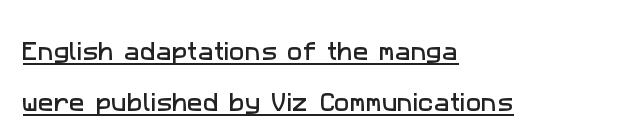
In CSS terms this would be text-align: left. Successive baselines arrive slowly, with a big drop between each. The horizontal fit of the characters is conventional and even. This is underlined copy, the kind a proofreader might mark for attention.
